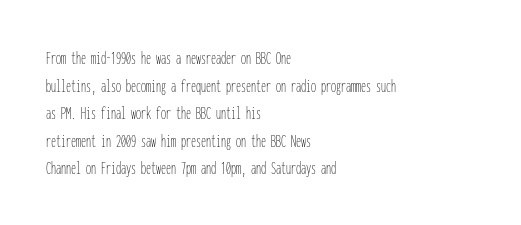
{"italic": "no", "bold": "no", "underline": "no", "align": "left", "line_spacing": "normal", "line_spacing_ratio": 1.38, "letter_spacing": "normal", "letter_spacing_em": 0.0, "glyph_px": 20}
